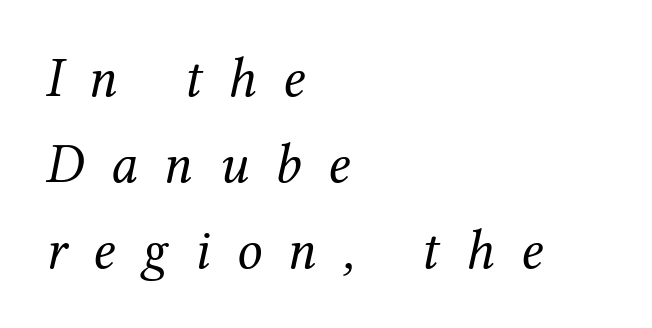
Horizontal bands of white between lines are of average thickness. Spacing between characters has been opened up far beyond the box default. Teacher's note: observe the even left margin — that is flush-left alignment. No letter is thick-stroked: the sample isn't bold. Anything drawn beneath the words? Only blank space.
